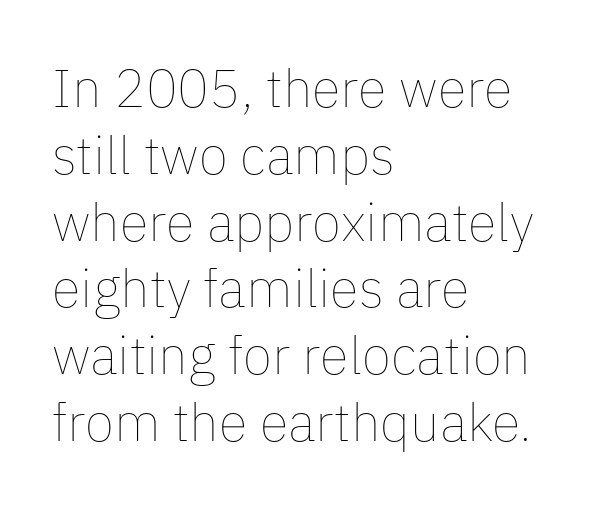
{"italic": "no", "bold": "no", "weight": "thin", "width": "normal", "stroke_contrast": "low", "x_height": "medium", "monospaced": "no", "underline": "no", "align": "left", "line_spacing": "normal", "line_spacing_ratio": 1.26, "letter_spacing": "normal", "letter_spacing_em": 0.0, "glyph_px": 53}
